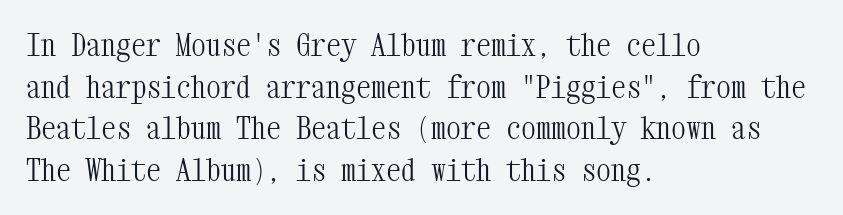
{"serif": "yes", "italic": "no", "bold": "no", "weight": "light", "width": "condensed", "stroke_contrast": "medium", "x_height": "medium", "monospaced": "yes", "underline": "no", "align": "left", "line_spacing": "normal", "line_spacing_ratio": 1.39, "letter_spacing": "normal", "letter_spacing_em": 0.0, "glyph_px": 30}
